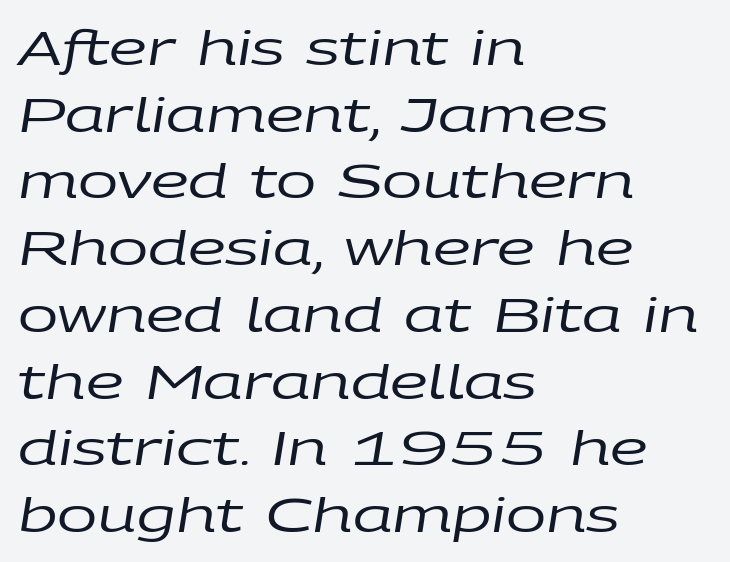
Q: Is the text bold? A: No.
Q: Is the text italic (slanted)? A: Yes, it leans right by about 9 degrees.
Q: Is the text underlined? A: No.
Q: How is the paragraph aligned? A: Left-aligned.
Q: Is the spacing between letters normal or unusually wide? A: Normal.
Q: Is the spacing between lines tight, normal or loose? A: Normal.
Q: Width (condensed, normal, or wide)? A: Wide.
Q: Stroke contrast? A: Low.
Q: x-height? A: Large.
Q: Monospaced? A: No.
